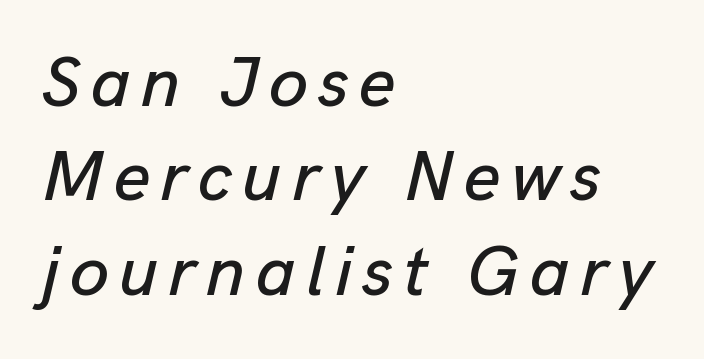
{"italic": "yes", "lean": "right", "slant_degrees": 13, "width": "normal", "stroke_contrast": "low", "x_height": "medium", "monospaced": "no", "underline": "no", "align": "left", "line_spacing": "normal", "line_spacing_ratio": 1.33, "glyph_px": 71}
